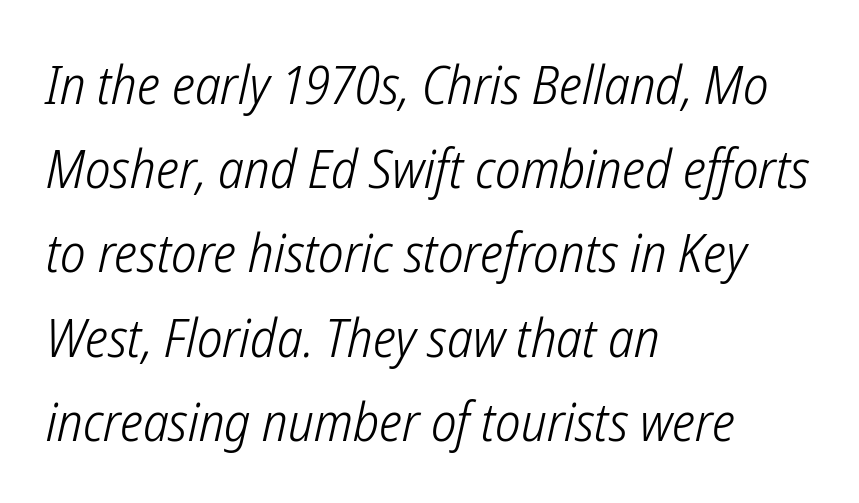
{"serif": "no", "bold": "no", "weight": "light", "width": "condensed", "stroke_contrast": "low", "x_height": "medium", "monospaced": "no", "underline": "no", "align": "left", "line_spacing": "normal", "line_spacing_ratio": 1.56, "letter_spacing": "normal", "letter_spacing_em": 0.0, "glyph_px": 54}
